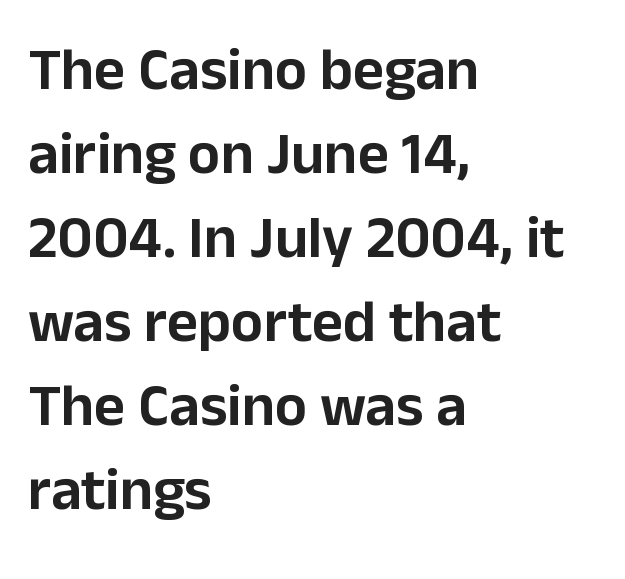
{"serif": "no", "italic": "no", "width": "normal", "stroke_contrast": "low", "x_height": "medium", "monospaced": "no", "underline": "no", "align": "left", "line_spacing": "normal", "line_spacing_ratio": 1.4, "letter_spacing": "normal", "letter_spacing_em": 0.0, "glyph_px": 60}
